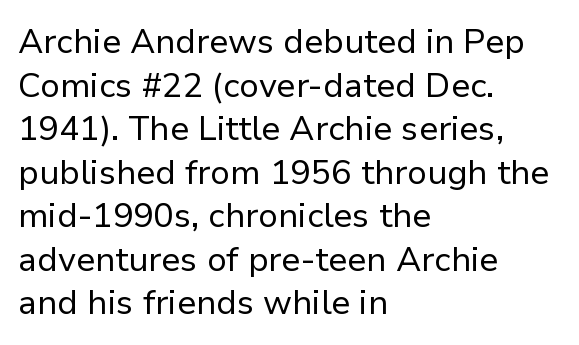
The image shows 34 px regular-weight sans-serif type, upright; set left-aligned, normal line spacing (1.28x), normal letter spacing, not underlined; low stroke contrast and a medium x-height.
